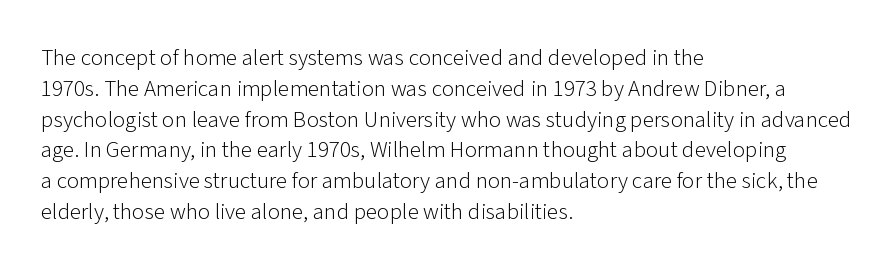
{"italic": "no", "bold": "no", "underline": "no", "align": "left", "line_spacing": "normal", "line_spacing_ratio": 1.34, "letter_spacing": "normal", "letter_spacing_em": 0.0, "glyph_px": 23}
